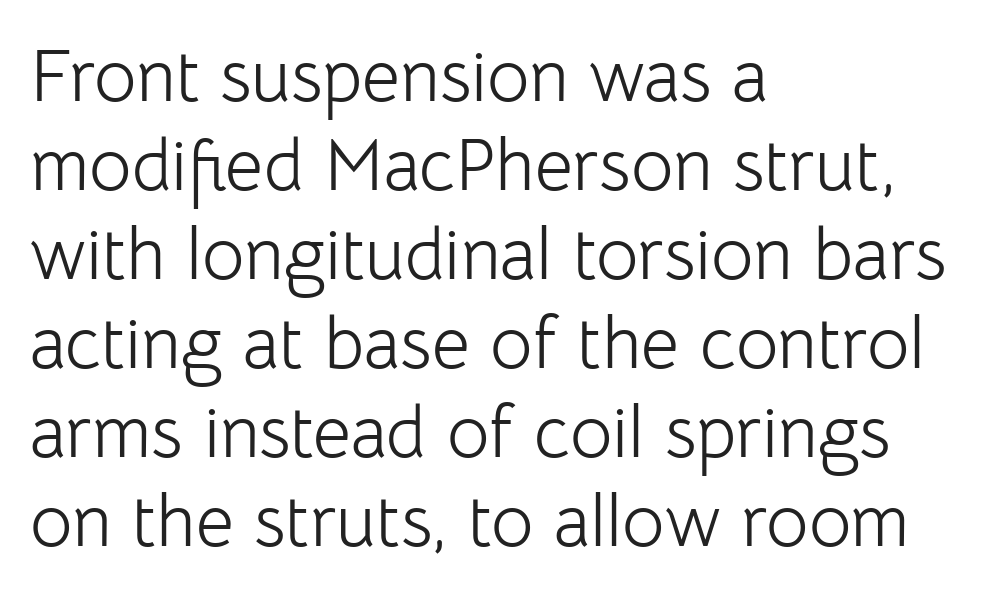
Caption: multi-line text, flush left, ragged right. Letters rest on an invisible, unmarked baseline. Spacing between characters is what you'd get straight out of the box. Weight class: somewhere from thin through regular.
